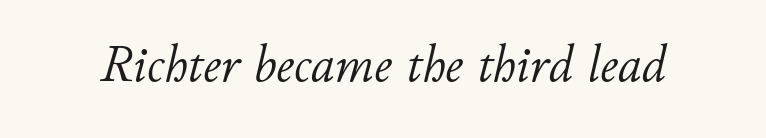
Q: Is the text bold? A: No.
Q: Is the text italic (slanted)? A: Yes, it leans right by about 11 degrees.
Q: Is the text underlined? A: No.
Q: Is the spacing between letters normal or unusually wide? A: Normal.
Q: Width (condensed, normal, or wide)? A: Normal.
Q: Stroke contrast? A: Low.
Q: x-height? A: Small.
Q: Monospaced? A: No.
